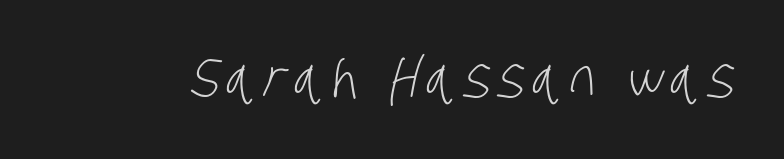
Q: Is the text bold? A: No.
Q: Is the typeface a serif or a sans-serif typeface? A: Sans-serif.
Q: Is the text underlined? A: No.
Q: Width (condensed, normal, or wide)? A: Condensed.
Q: Stroke contrast? A: Low.
Q: x-height? A: Large.
Q: Monospaced? A: No.
